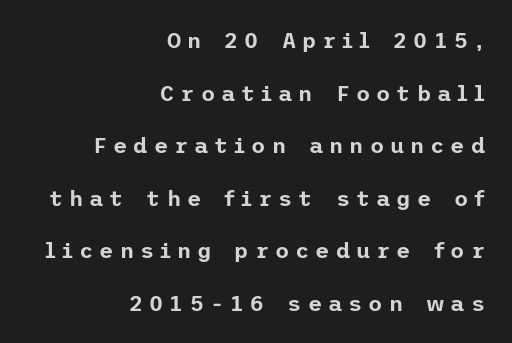
The image shows 22 px text type, upright; set right-aligned, loose line spacing (2.39x), unusually wide letter spacing (+0.27 em), not underlined.
